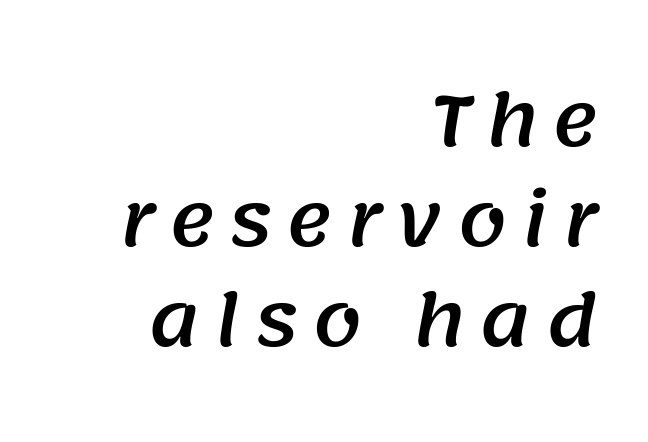
{"serif": "no", "width": "normal", "stroke_contrast": "medium", "x_height": "large", "monospaced": "no", "underline": "no", "align": "right", "line_spacing": "normal", "line_spacing_ratio": 1.43, "letter_spacing": "wide", "letter_spacing_em": 0.2, "glyph_px": 70}
